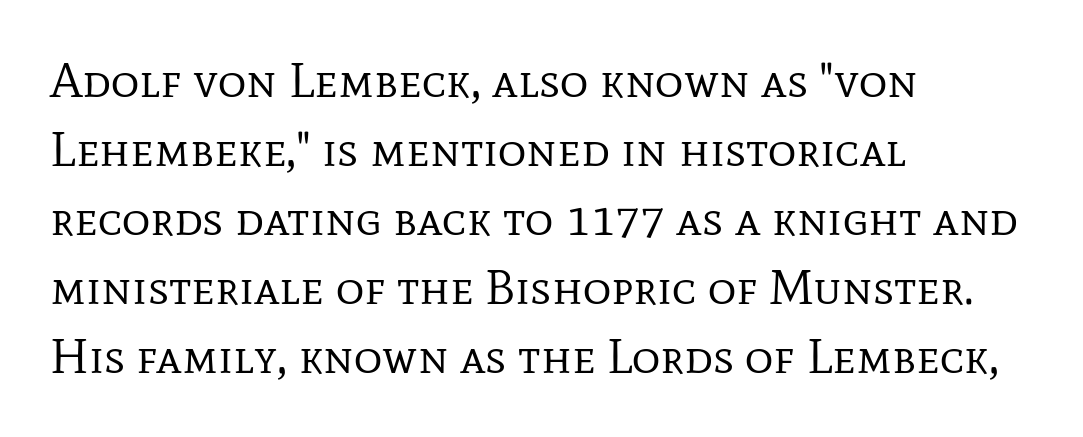
{"serif": "yes", "italic": "no", "bold": "no", "weight": "regular", "width": "normal", "stroke_contrast": "low", "x_height": "medium", "monospaced": "no", "underline": "no", "align": "left", "line_spacing": "normal", "line_spacing_ratio": 1.41, "letter_spacing": "normal", "letter_spacing_em": 0.0, "glyph_px": 49}
